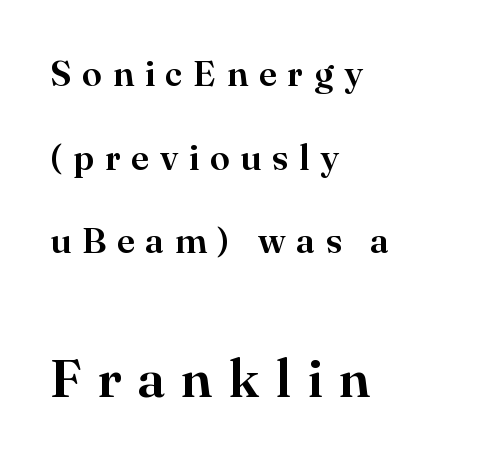
Italic? Not at all — the glyphs are vertical. The words here are not underlined. These lines have a slow, spaced-out rhythm from letter to letter. Is this a fixed-width face? No — the glyphs have proportional, varying widths. Small tapered or slab feet sit at the stroke ends, so this counts as serif. Reading down the block, your eye returns to a fixed left position each line.
